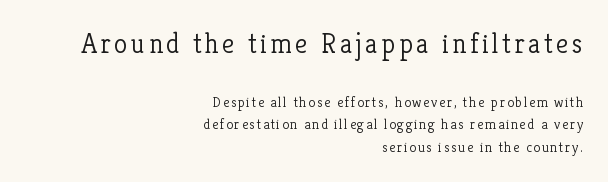
Q: Is the text bold? A: No.
Q: Is the text italic (slanted)? A: No, it is upright.
Q: Is the typeface a serif or a sans-serif typeface? A: Serif.
Q: Is the text underlined? A: No.
Q: How is the paragraph aligned? A: Right-aligned.
Q: Is the spacing between lines tight, normal or loose? A: Normal.
Q: Which block of text is set in a larger size, the first (top) or the second (bottom)? A: The first (top) one.
Q: Width (condensed, normal, or wide)? A: Normal.
Q: Stroke contrast? A: Low.
Q: x-height? A: Medium.
Q: Monospaced? A: No.
